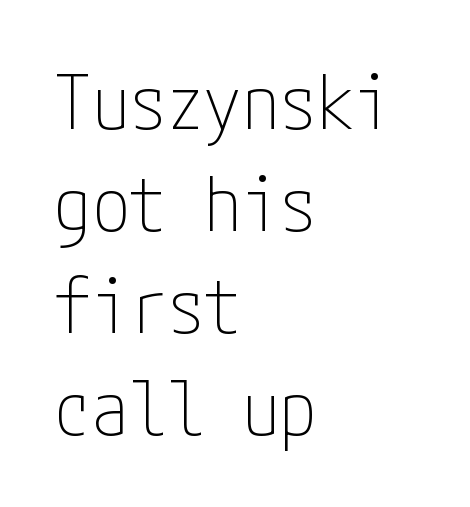
The area under the type is left untouched. Each stroke keeps to a modest, everyday thickness or less. Casual observation: everything's shoved over to the left. A typesetter would call this zero additional tracking.
